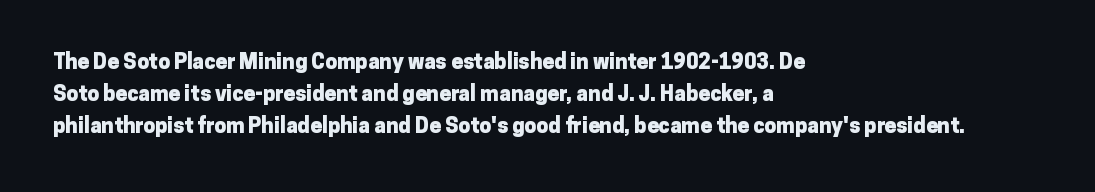
The type sits square on the baseline with zero lean. Summary of weight: heavy, a full bold. Interline gaps are of average width in this sample. The type is set solid horizontally, with unmodified tracking. Underline: absent.
